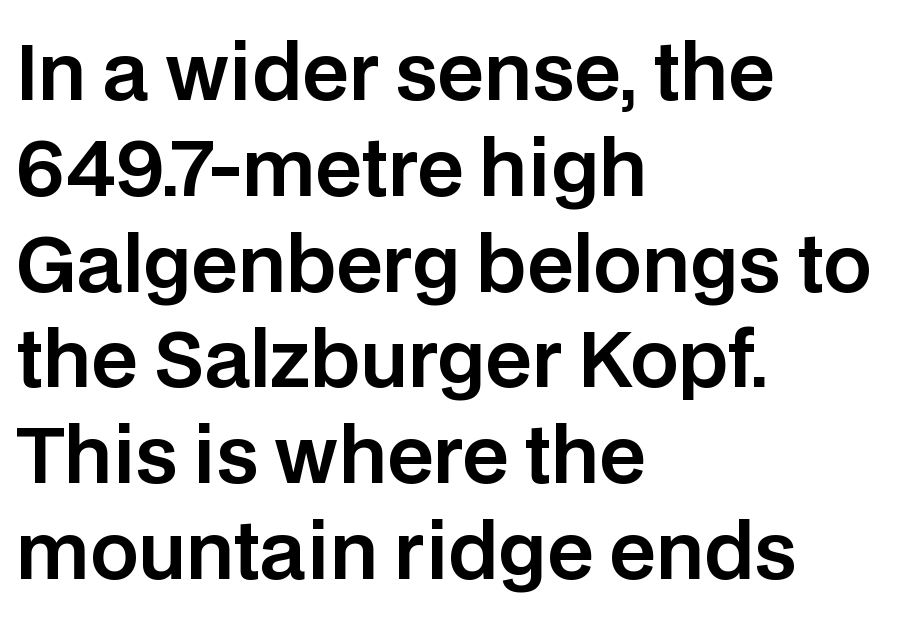
Q: Is the text italic (slanted)? A: No, it is upright.
Q: Is the typeface a serif or a sans-serif typeface? A: Sans-serif.
Q: Is the text underlined? A: No.
Q: How is the paragraph aligned? A: Left-aligned.
Q: Is the spacing between letters normal or unusually wide? A: Normal.
Q: Is the spacing between lines tight, normal or loose? A: Normal.
Q: Width (condensed, normal, or wide)? A: Normal.
Q: Stroke contrast? A: Low.
Q: x-height? A: Large.
Q: Monospaced? A: No.
